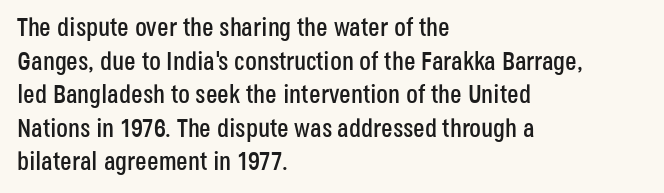
{"italic": "no", "underline": "no", "align": "left", "line_spacing": "normal", "line_spacing_ratio": 1.29, "letter_spacing": "normal", "letter_spacing_em": 0.0, "glyph_px": 26}
